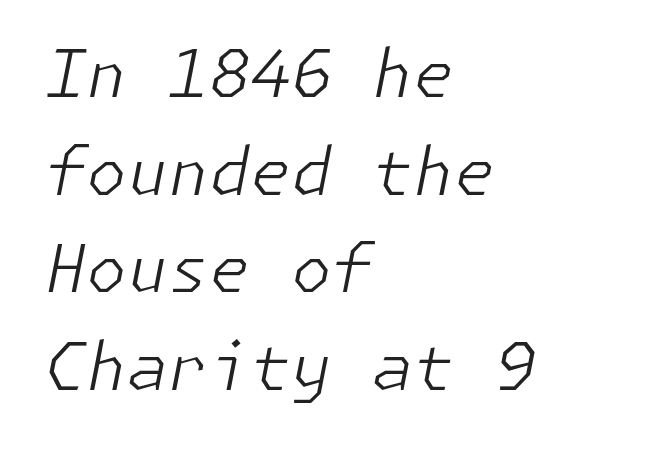
The image shows 66 px light type, italic (leaning right); set left-aligned, normal line spacing (1.48x), normal letter spacing, not underlined; low stroke contrast and a medium x-height.
